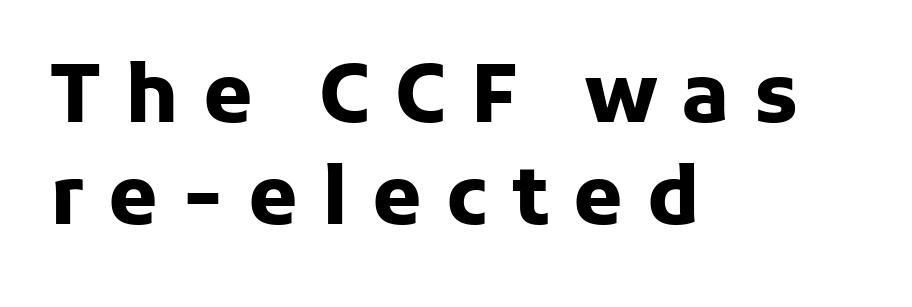
Examine the stroke ends and you'll find no serifs. Spacing between characters has been opened up far beyond the box default. The letters advance in unequal steps, a hallmark of proportional type. A classic flush-left, rag-right setting is used for this passage.
